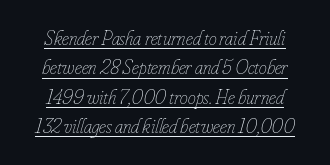
The image shows 20 px text type, italic (leaning right); set normal line spacing (1.47x), normal letter spacing, underlined.
